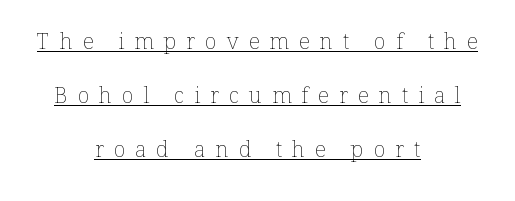
The image shows 22 px text type, upright; set centered, loose line spacing (2.45x), unusually wide letter spacing (+0.45 em), underlined.
